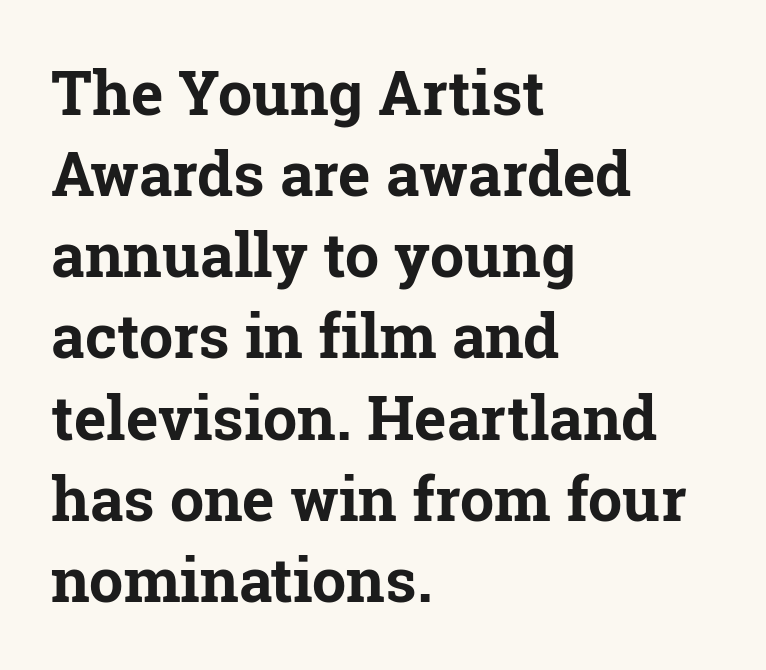
The passage shown has conventional tracking throughout. How would I describe the line gaps? Plain and ordinary. Underline: absent. The passage shown is typed in a proportional face where columns would drift. This sample uses an upright cut, with every glyph sitting square on the baseline.
